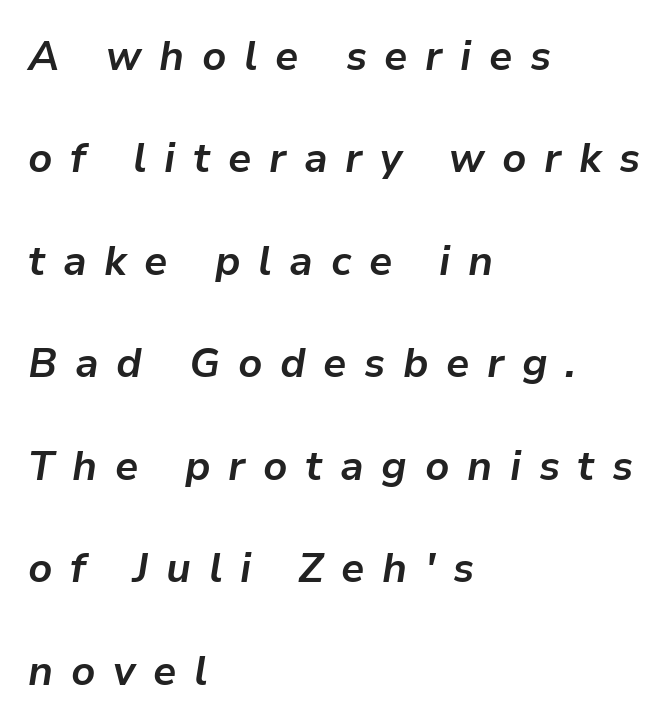
{"italic": "yes", "lean": "right", "slant_degrees": 9, "bold": "yes", "weight": "bold", "width": "normal", "stroke_contrast": "low", "x_height": "medium", "monospaced": "no", "underline": "no", "align": "left", "line_spacing": "loose", "line_spacing_ratio": 2.5, "letter_spacing": "wide", "letter_spacing_em": 0.43, "glyph_px": 41}
